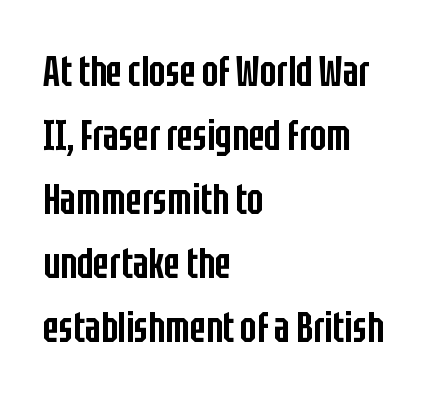
{"serif": "no", "italic": "no", "bold": "semi", "weight": "semibold", "width": "condensed", "stroke_contrast": "low", "x_height": "large", "monospaced": "no", "underline": "no", "align": "left", "line_spacing": "normal", "line_spacing_ratio": 1.49, "letter_spacing": "normal", "letter_spacing_em": 0.0, "glyph_px": 43}
